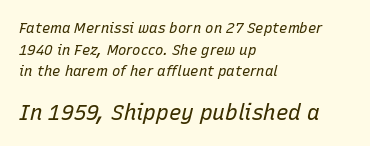
Q: Is the text bold? A: No.
Q: Is the text italic (slanted)? A: Yes, it leans right by about 15 degrees.
Q: Is the text underlined? A: No.
Q: How is the paragraph aligned? A: Left-aligned.
Q: Is the spacing between letters normal or unusually wide? A: Normal.
Q: Is the spacing between lines tight, normal or loose? A: Normal.
Q: Which block of text is set in a larger size, the first (top) or the second (bottom)? A: The second (bottom) one.
